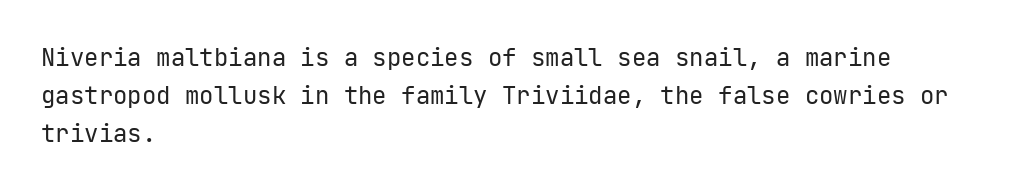
Q: Is the text bold? A: No.
Q: Is the text italic (slanted)? A: No, it is upright.
Q: Is the text underlined? A: No.
Q: How is the paragraph aligned? A: Left-aligned.
Q: Is the spacing between letters normal or unusually wide? A: Normal.
Q: Is the spacing between lines tight, normal or loose? A: Normal.
